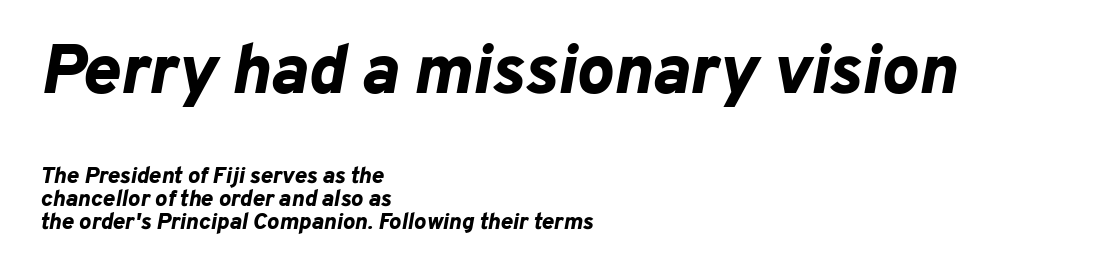
The lines in this sample share a left origin and differ only in where they stop. Stroke thickness is high; the sample reads as a true bold. Glance below the letters and you will spot only blank space. Proportional: the letters do not fall into vertical columns.
